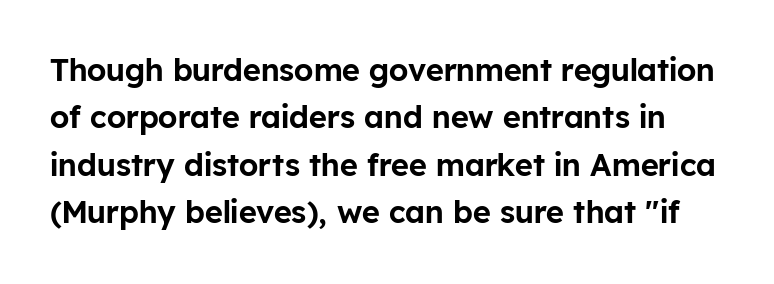
Here the designer chose a conventional face with non-uniform glyph widths. These lines keep a tight, regular rhythm from letter to letter. Beneath every word, the page is bare. Font category for this specimen: sans-serif. No italicization has been applied; the sample stays upright.
